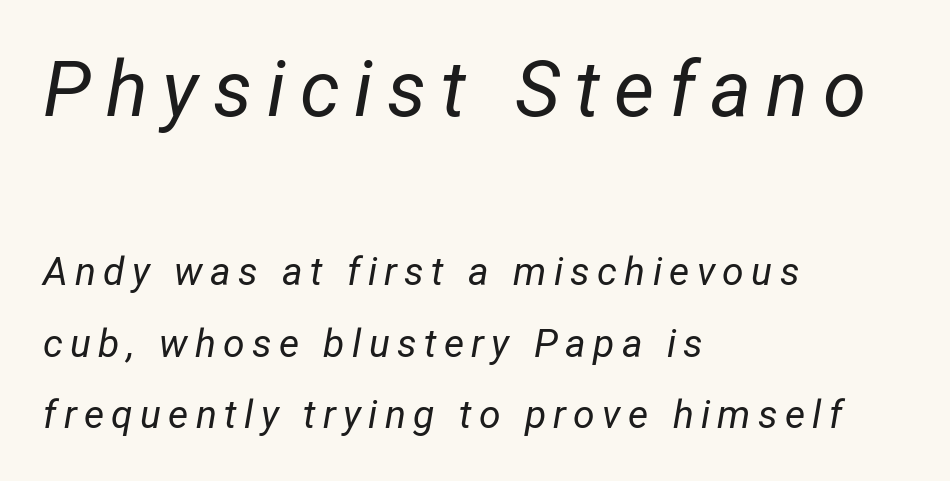
Q: Is the text bold? A: No.
Q: Is the text italic (slanted)? A: Yes, it leans right by about 12 degrees.
Q: Is the text underlined? A: No.
Q: How is the paragraph aligned? A: Left-aligned.
Q: Which block of text is set in a larger size, the first (top) or the second (bottom)? A: The first (top) one.
Q: Width (condensed, normal, or wide)? A: Condensed.
Q: Stroke contrast? A: Low.
Q: x-height? A: Medium.
Q: Monospaced? A: No.
